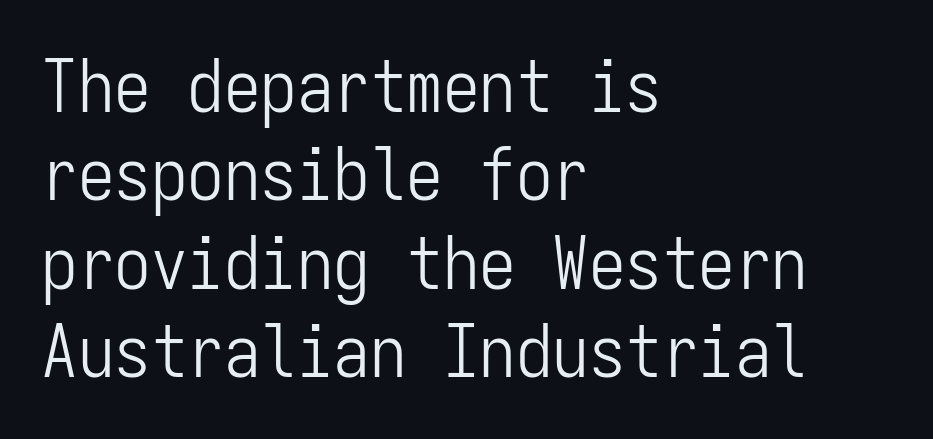
The image shows 73 px light, condensed sans-serif type, upright, monospaced; set left-aligned, line spacing 1.21x, normal letter spacing, not underlined; low stroke contrast and a medium x-height.
